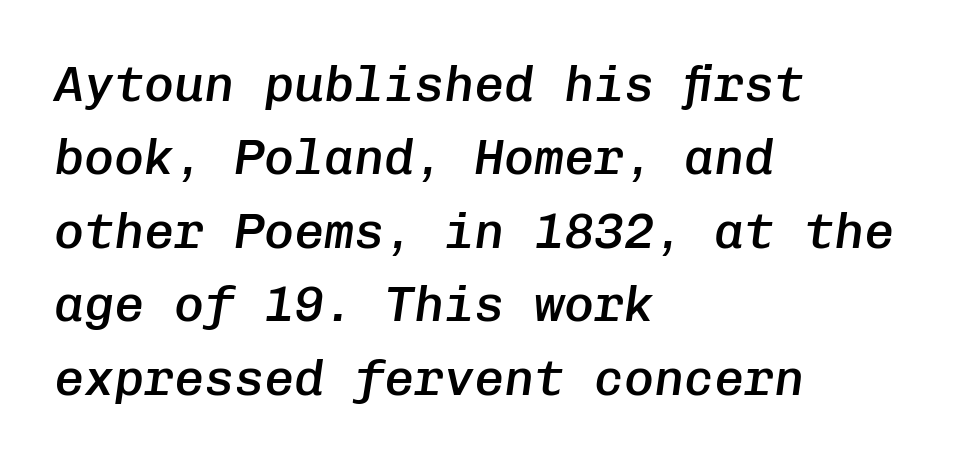
Words float on clear page, feet unadorned. Typographic density is moderately raised because the face is semibold. Caption: multi-line text, flush left, ragged right. Quick note: interline space is typical. No extra tracking has been applied to these lines.
